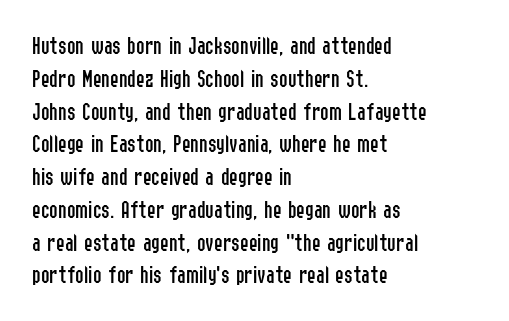
Check the space under the baseline: it is left empty. Posture: upright roman. Is the type heavy? It reads as light-to-regular instead. One-word summary of the alignment: left. The line-height multiplier appears to be the usual default.
